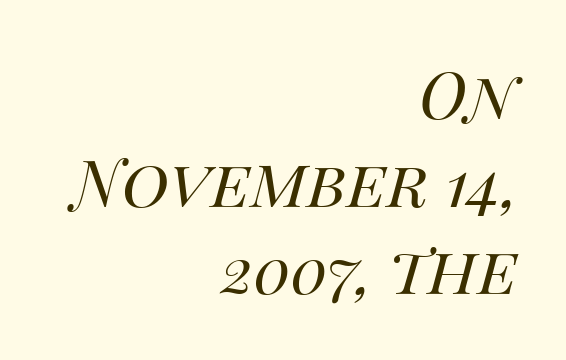
Q: Is the text bold? A: No.
Q: Is the text italic (slanted)? A: Yes, it leans right by about 14 degrees.
Q: Is the text underlined? A: No.
Q: How is the paragraph aligned? A: Right-aligned.
Q: Is the spacing between letters normal or unusually wide? A: Normal.
Q: Is the spacing between lines tight, normal or loose? A: Normal.
Q: Width (condensed, normal, or wide)? A: Normal.
Q: Stroke contrast? A: Medium.
Q: x-height? A: Large.
Q: Monospaced? A: No.
